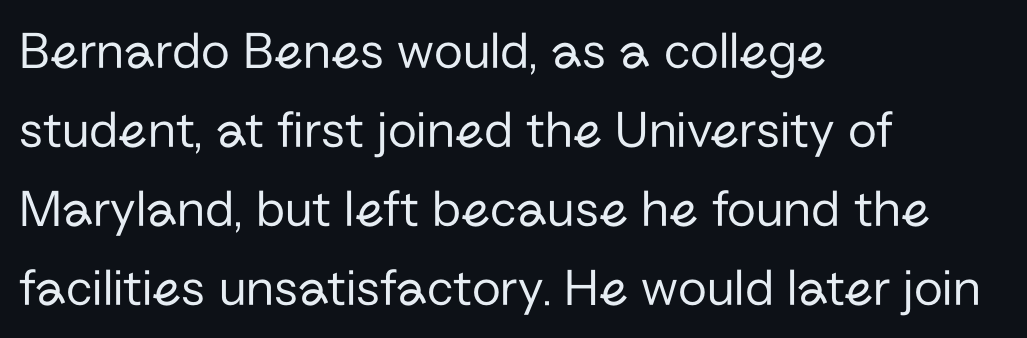
The image shows 53 px regular-weight sans-serif type, upright; set left-aligned, normal line spacing (1.49x), normal letter spacing, not underlined; low stroke contrast and a medium x-height.
